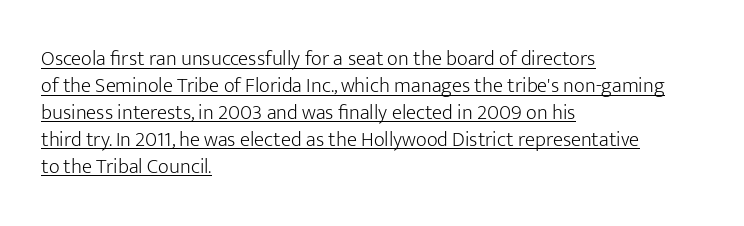
Notice how descenders clear the ascenders below comfortably — that's standard leading. Quick note: underline on. Italic? Not at all — the glyphs are vertical. Does extra space separate the letters? No, they use regular spacing.
